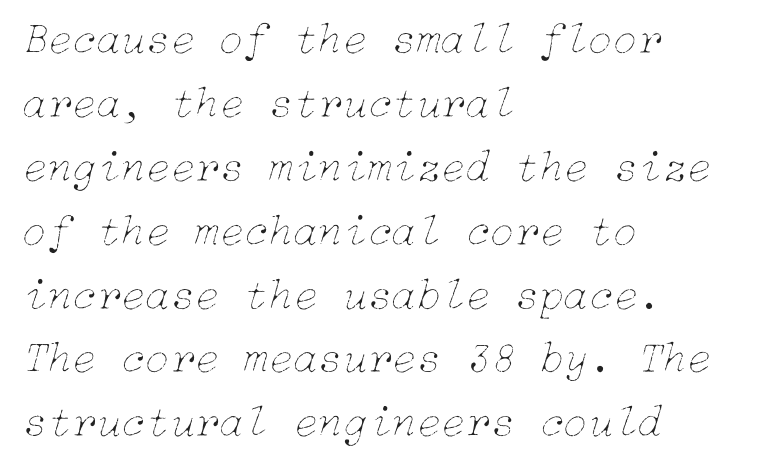
Q: Is the text bold? A: No.
Q: Is the text italic (slanted)? A: Yes, it leans right by about 15 degrees.
Q: Is the text underlined? A: No.
Q: How is the paragraph aligned? A: Left-aligned.
Q: Is the spacing between letters normal or unusually wide? A: Normal.
Q: Is the spacing between lines tight, normal or loose? A: Normal.
Q: Width (condensed, normal, or wide)? A: Normal.
Q: Stroke contrast? A: Low.
Q: x-height? A: Medium.
